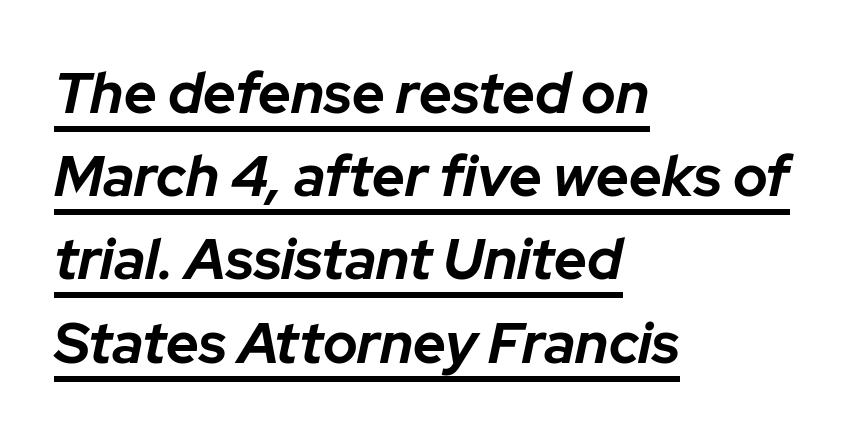
Q: Is the text bold? A: Yes.
Q: Is the text italic (slanted)? A: Yes, it leans right by about 12 degrees.
Q: Is the text underlined? A: Yes.
Q: How is the paragraph aligned? A: Left-aligned.
Q: Is the spacing between letters normal or unusually wide? A: Normal.
Q: Is the spacing between lines tight, normal or loose? A: Normal.
Q: Width (condensed, normal, or wide)? A: Normal.
Q: Stroke contrast? A: Low.
Q: x-height? A: Medium.
Q: Monospaced? A: No.
